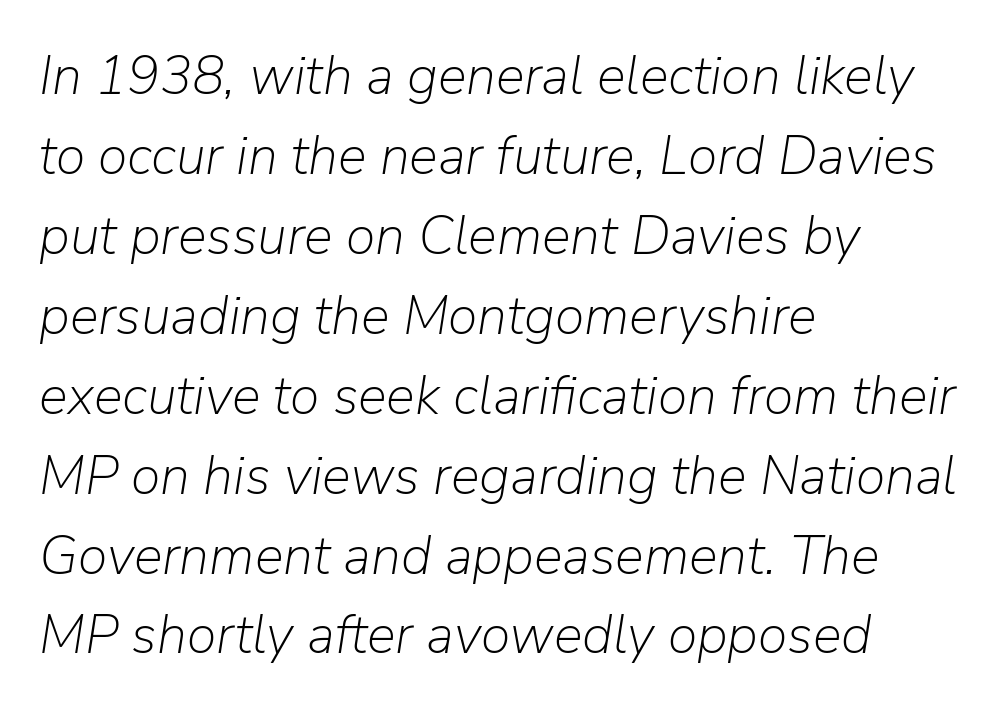
{"italic": "yes", "lean": "right", "slant_degrees": 9, "bold": "no", "weight": "light", "width": "normal", "stroke_contrast": "low", "x_height": "medium", "monospaced": "no", "underline": "no", "align": "left", "line_spacing": "normal", "line_spacing_ratio": 1.48, "letter_spacing": "normal", "letter_spacing_em": 0.0, "glyph_px": 54}
